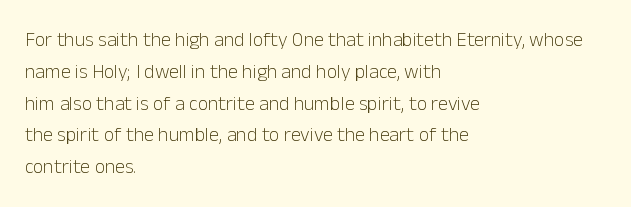
Q: Is the text bold? A: No.
Q: Is the text italic (slanted)? A: No, it is upright.
Q: Is the text underlined? A: No.
Q: How is the paragraph aligned? A: Left-aligned.
Q: Is the spacing between letters normal or unusually wide? A: Normal.
Q: Is the spacing between lines tight, normal or loose? A: Normal.
